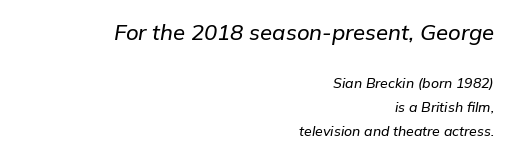
{"italic": "yes", "lean": "right", "slant_degrees": 9, "underline": "no", "align": "right", "line_spacing_ratio": 1.73, "letter_spacing": "normal", "letter_spacing_em": 0.0, "larger_block": "first", "size_ratio": 1.57, "glyph_px": 22}
